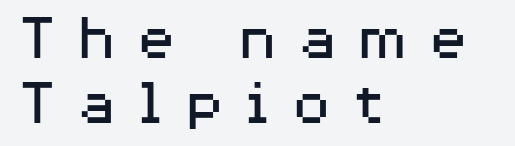
Q: Is the text bold? A: No.
Q: Is the text italic (slanted)? A: No, it is upright.
Q: Is the typeface a serif or a sans-serif typeface? A: Sans-serif.
Q: Is the text underlined? A: No.
Q: How is the paragraph aligned? A: Left-aligned.
Q: Is the spacing between letters normal or unusually wide? A: Unusually wide.
Q: Is the spacing between lines tight, normal or loose? A: Tight.
Q: Width (condensed, normal, or wide)? A: Wide.
Q: Stroke contrast? A: Medium.
Q: x-height? A: Medium.
Q: Monospaced? A: No.
